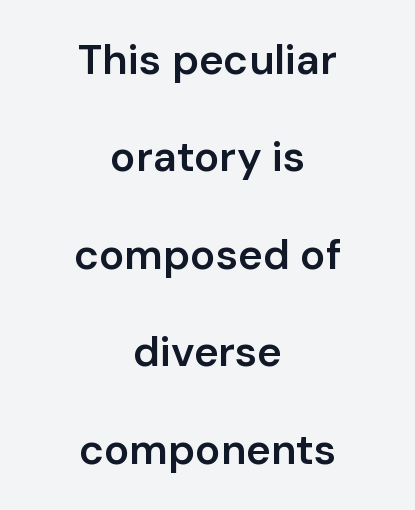
In CSS terms this would be text-align: center. The zone under the glyphs is completely vacant. Characters follow at the spacing the type designer built in. Here the designer chose a conventional face with non-uniform glyph widths. Vertical strokes here are truly vertical.
